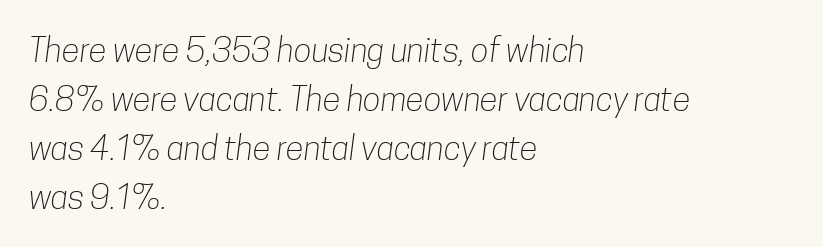
The image shows 33 px light, condensed sans-serif type; set left-aligned, normal line spacing (1.48x), normal letter spacing, not underlined; low stroke contrast and a medium x-height.
